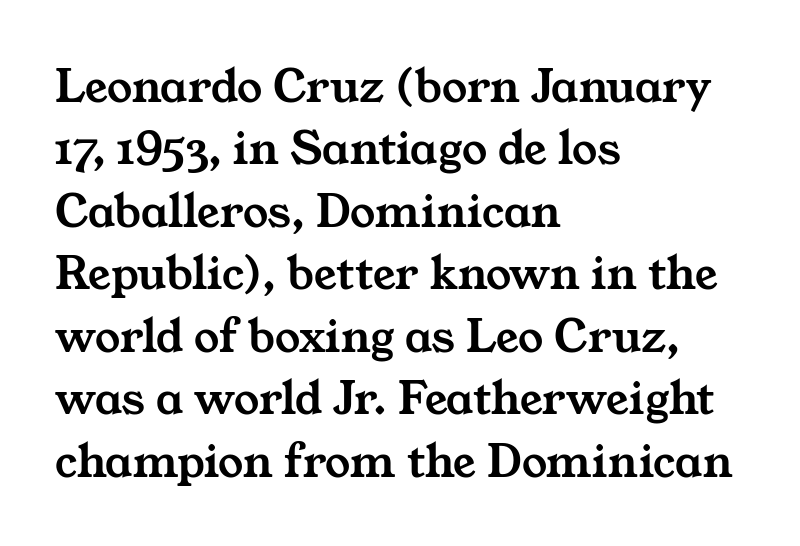
{"serif": "yes", "width": "wide", "stroke_contrast": "medium", "x_height": "medium", "monospaced": "no", "underline": "no", "align": "left", "line_spacing": "normal", "line_spacing_ratio": 1.25, "letter_spacing": "normal", "letter_spacing_em": 0.0, "glyph_px": 50}
